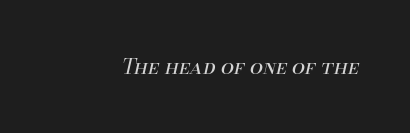
Q: Is the text bold? A: No.
Q: Is the text italic (slanted)? A: Yes, it leans right by about 13 degrees.
Q: Is the text underlined? A: No.
Q: Is the spacing between letters normal or unusually wide? A: Normal.
